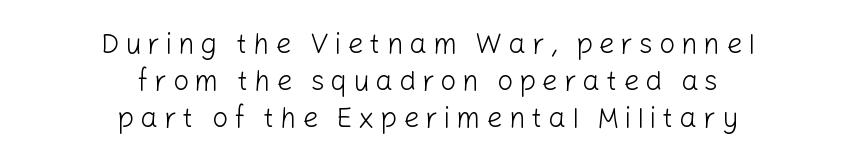
Bare-footed words on every line. The rendering uses natural spacing where letterforms have individual widths. A typesetter would mark this as roman, not italic. Words appear elongated and porous because spacing is wide. Compared with a flush-left layout, this one balances lines on the center instead.
